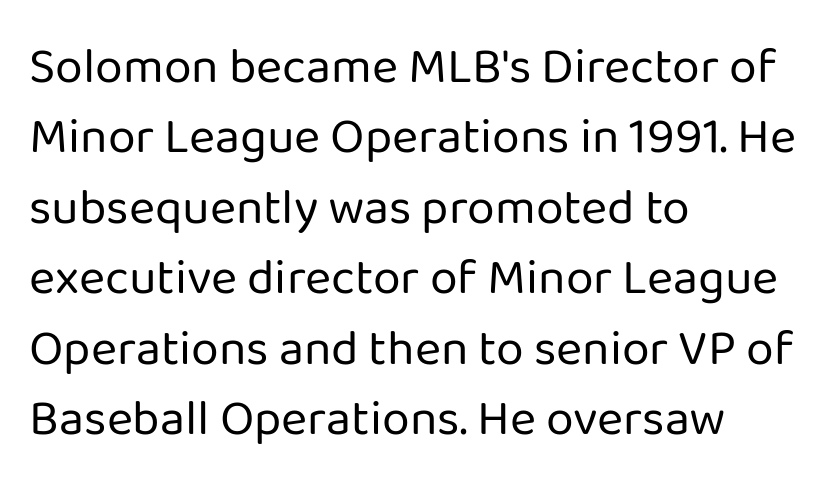
Leftover space on each line is placed entirely after the last word. These glyphs show unthickened strokes, regular width or finer. Nope, not italic — everything's standing straight. The text was rendered using a sans face with plain stroke endings. Between one letter and the next there's only the usual sliver of space. Has an underline been added? It has not.
